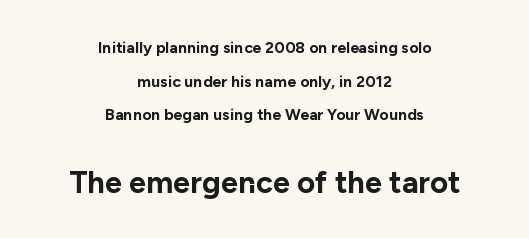
{"serif": "no", "italic": "no", "bold": "yes", "weight": "bold", "width": "normal", "stroke_contrast": "low", "x_height": "medium", "monospaced": "no", "underline": "no", "align": "center", "line_spacing": "loose", "line_spacing_ratio": 2.1, "letter_spacing": "normal", "letter_spacing_em": 0.0, "larger_block": "second", "size_ratio": 1.94, "glyph_px": 31}
